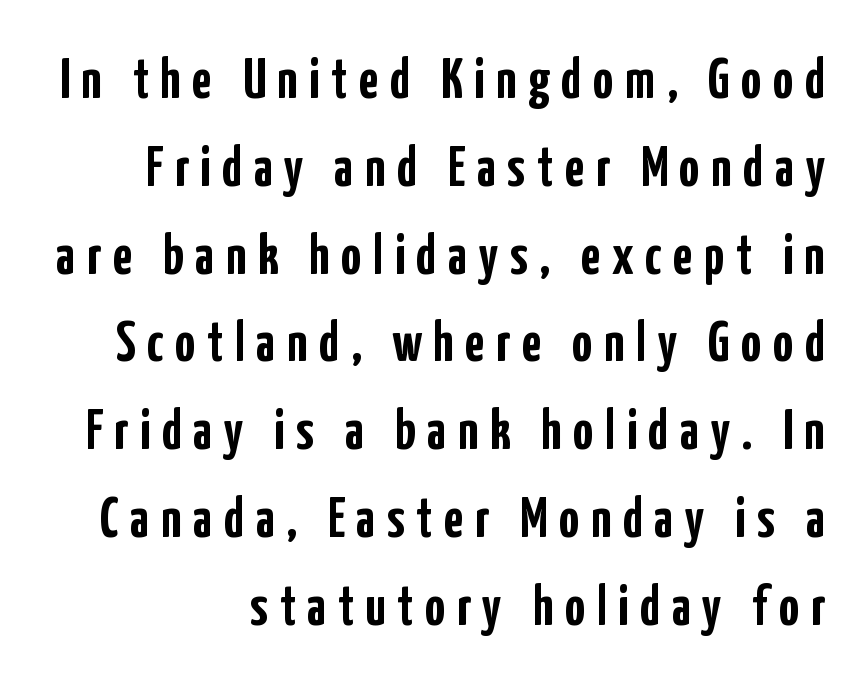
Q: Is the text bold? A: Yes.
Q: Is the text italic (slanted)? A: No, it is upright.
Q: Is the typeface a serif or a sans-serif typeface? A: Sans-serif.
Q: Is the text underlined? A: No.
Q: Is the spacing between letters normal or unusually wide? A: Unusually wide.
Q: Is the spacing between lines tight, normal or loose? A: Normal.
Q: Width (condensed, normal, or wide)? A: Condensed.
Q: Stroke contrast? A: Low.
Q: x-height? A: Medium.
Q: Monospaced? A: No.
